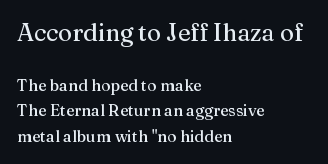
{"italic": "no", "underline": "no", "align": "left", "line_spacing": "normal", "line_spacing_ratio": 1.6, "letter_spacing": "normal", "letter_spacing_em": 0.0, "larger_block": "first", "size_ratio": 1.5, "glyph_px": 24}
